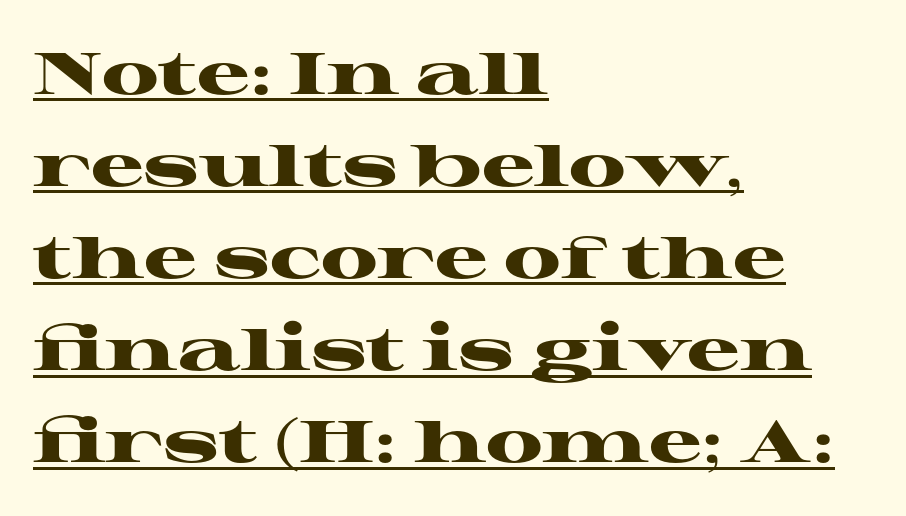
Q: Is the text bold? A: Yes.
Q: Is the text italic (slanted)? A: No, it is upright.
Q: Is the typeface a serif or a sans-serif typeface? A: Serif.
Q: Is the text underlined? A: Yes.
Q: How is the paragraph aligned? A: Left-aligned.
Q: Is the spacing between letters normal or unusually wide? A: Normal.
Q: Is the spacing between lines tight, normal or loose? A: Normal.
Q: Width (condensed, normal, or wide)? A: Wide.
Q: Stroke contrast? A: High.
Q: x-height? A: Medium.
Q: Monospaced? A: No.
